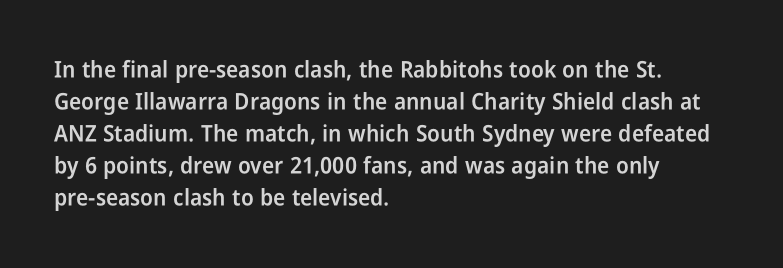
Compared with an ordinary text face, these strokes are moderately heavier — a semibold. Unlike italic type, these characters show no tilt at all. The leading is moderate, giving the passage an even texture. No extra tracking has been applied to these lines.
